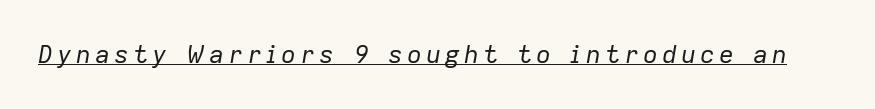
The image shows 25 px text type, italic (leaning right); set underlined.
